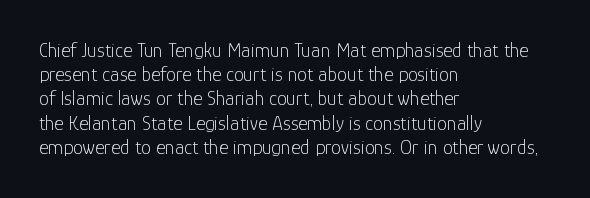
Tall strokes in this sample are plumb rather than angled. Decoration check: the copy has no underline. Words appear dense and cohesive because spacing is normal. The typesetter chose a ragged-right arrangement here.
